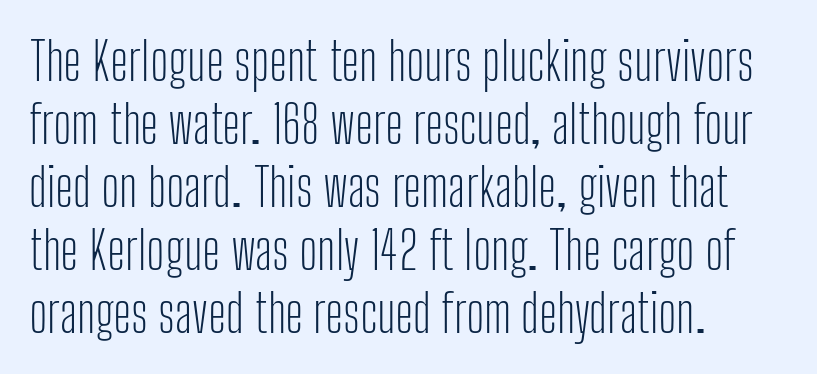
{"serif": "no", "italic": "no", "bold": "no", "weight": "light", "width": "condensed", "stroke_contrast": "low", "x_height": "medium", "monospaced": "no", "underline": "no", "align": "left", "line_spacing_ratio": 1.21, "letter_spacing": "normal", "letter_spacing_em": 0.0, "glyph_px": 52}
